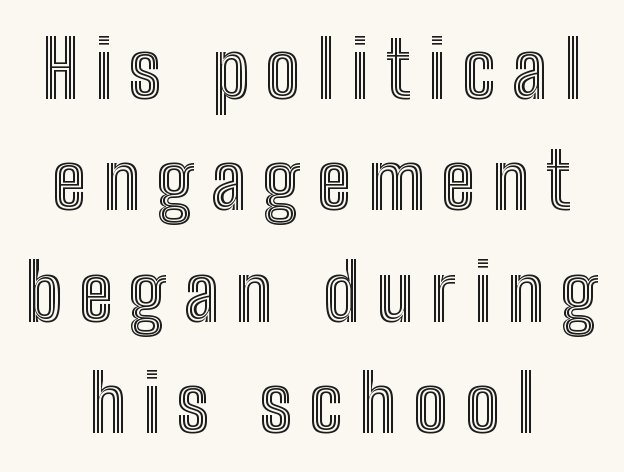
Q: Is the text italic (slanted)? A: No, it is upright.
Q: Is the text underlined? A: No.
Q: How is the paragraph aligned? A: Centered.
Q: Is the spacing between letters normal or unusually wide? A: Unusually wide.
Q: Is the spacing between lines tight, normal or loose? A: Normal.
Q: Width (condensed, normal, or wide)? A: Condensed.
Q: x-height? A: Medium.
Q: Monospaced? A: No.
